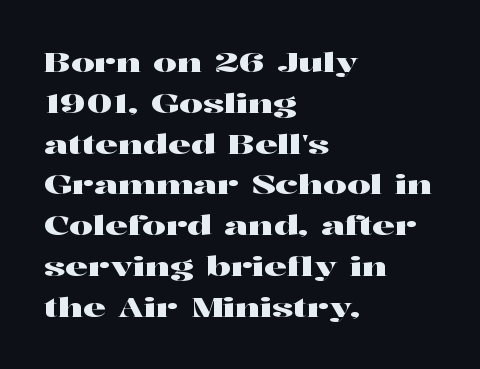
The space between consecutive lines is moderate. This sample uses plain, unmodified letter spacing. Layout note: lines flush left. No italicization has been applied; the sample stays upright. The passage shown is not underscored anywhere.
